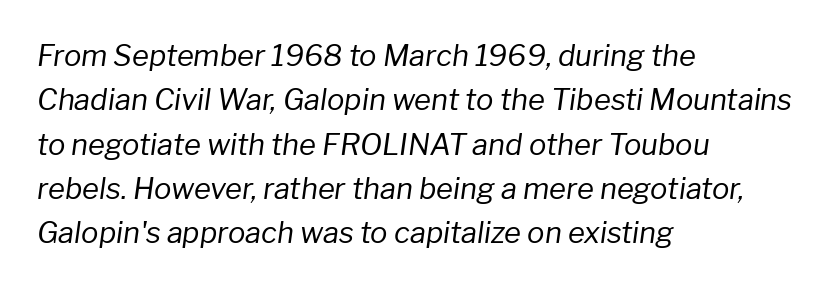
Q: Is the text bold? A: No.
Q: Is the text italic (slanted)? A: Yes, it leans right by about 8 degrees.
Q: Is the text underlined? A: No.
Q: How is the paragraph aligned? A: Left-aligned.
Q: Is the spacing between letters normal or unusually wide? A: Normal.
Q: Is the spacing between lines tight, normal or loose? A: Normal.
Q: Width (condensed, normal, or wide)? A: Normal.
Q: Stroke contrast? A: Low.
Q: x-height? A: Medium.
Q: Monospaced? A: No.
